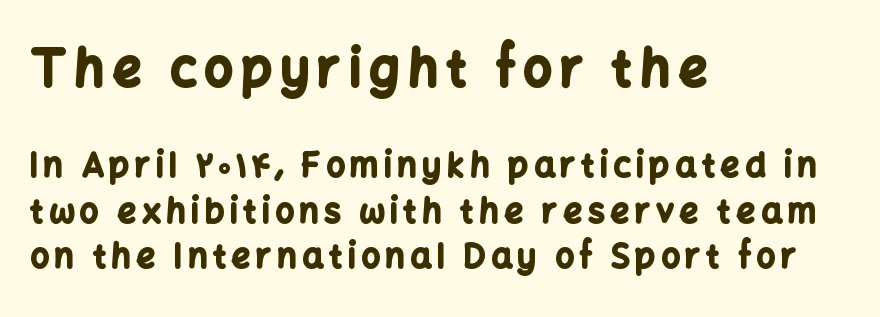
The image shows 50 px bold sans-serif type, upright; set left-aligned, normal line spacing (1.38x), not underlined; the first (top) block is 1.52x larger; low stroke contrast and a medium x-height.
